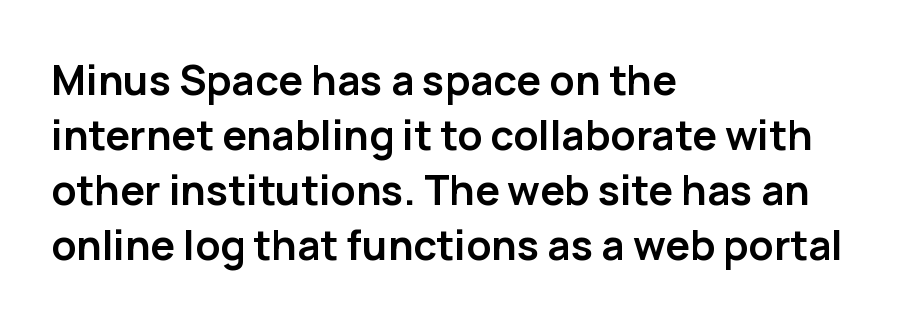
Q: Is the text bold? A: Yes.
Q: Is the text italic (slanted)? A: No, it is upright.
Q: Is the typeface a serif or a sans-serif typeface? A: Sans-serif.
Q: Is the text underlined? A: No.
Q: How is the paragraph aligned? A: Left-aligned.
Q: Is the spacing between letters normal or unusually wide? A: Normal.
Q: Is the spacing between lines tight, normal or loose? A: Normal.
Q: Width (condensed, normal, or wide)? A: Normal.
Q: Stroke contrast? A: Low.
Q: x-height? A: Medium.
Q: Monospaced? A: No.
